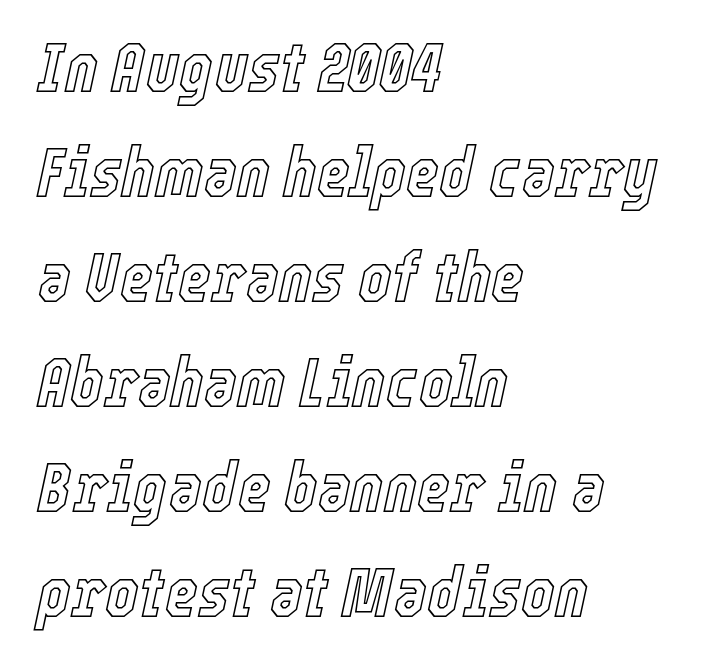
Q: Is the text italic (slanted)? A: Yes, it leans right by about 12 degrees.
Q: Is the text underlined? A: No.
Q: How is the paragraph aligned? A: Left-aligned.
Q: Is the spacing between letters normal or unusually wide? A: Normal.
Q: Is the spacing between lines tight, normal or loose? A: Normal.
Q: Width (condensed, normal, or wide)? A: Condensed.
Q: x-height? A: Medium.
Q: Monospaced? A: No.
